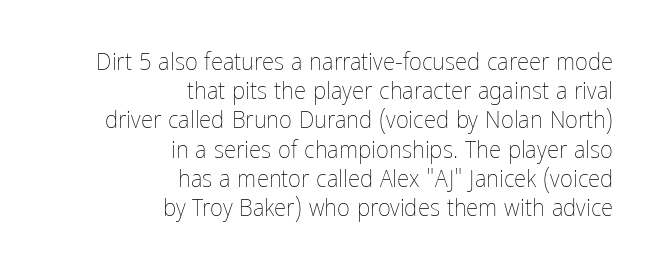
Q: Is the text bold? A: No.
Q: Is the text italic (slanted)? A: No, it is upright.
Q: Is the text underlined? A: No.
Q: How is the paragraph aligned? A: Right-aligned.
Q: Is the spacing between letters normal or unusually wide? A: Normal.
